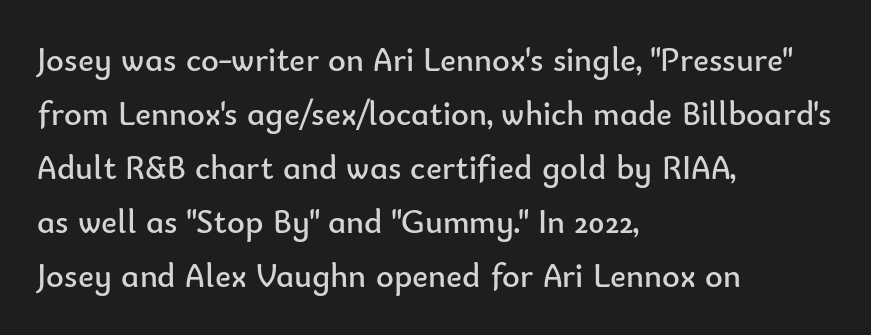
Weight: not bold — regular or lighter. Beneath every word, the page is bare. These lines are rendered in a variable-pitch font. Is this a sans? Yes — the strokes have no serifs. Short and long lines alike share a common starting point at left. The designer left line spacing at the default.
